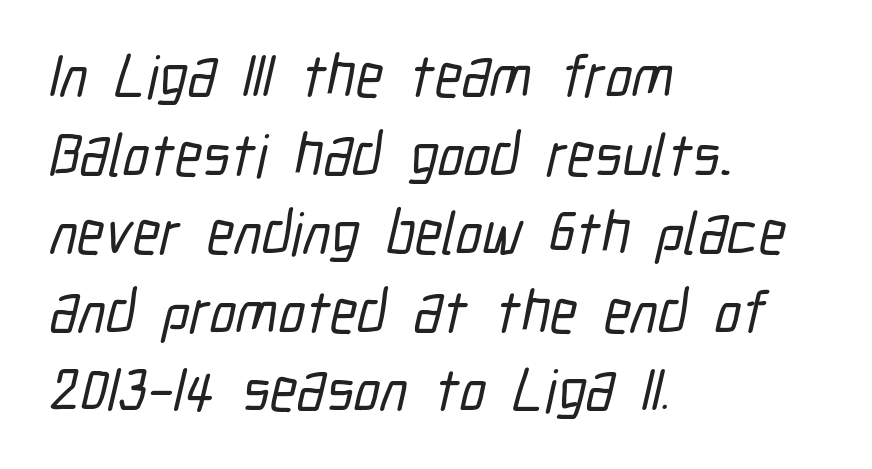
Q: Is the typeface a serif or a sans-serif typeface? A: Sans-serif.
Q: Is the text underlined? A: No.
Q: How is the paragraph aligned? A: Left-aligned.
Q: Is the spacing between letters normal or unusually wide? A: Normal.
Q: Is the spacing between lines tight, normal or loose? A: Normal.
Q: Width (condensed, normal, or wide)? A: Condensed.
Q: Stroke contrast? A: Low.
Q: x-height? A: Medium.
Q: Monospaced? A: No.
